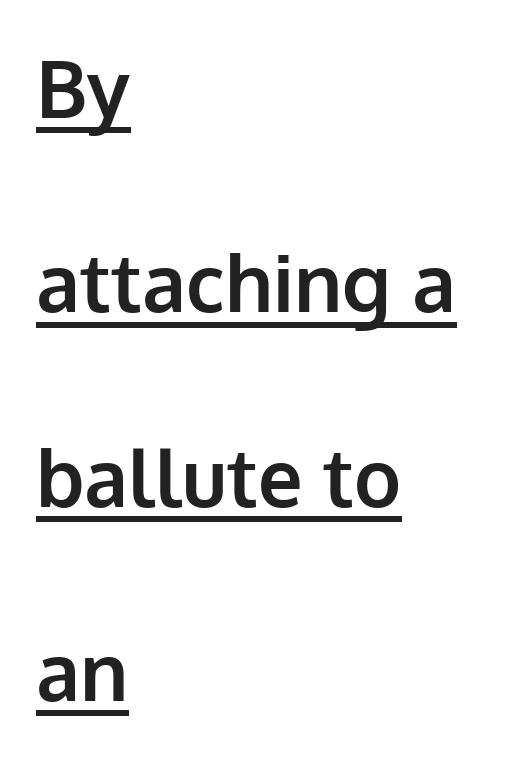
{"serif": "no", "italic": "no", "bold": "yes", "weight": "bold", "width": "normal", "stroke_contrast": "low", "x_height": "medium", "monospaced": "no", "underline": "yes", "align": "left", "line_spacing": "loose", "line_spacing_ratio": 2.46, "letter_spacing": "normal", "letter_spacing_em": 0.0, "glyph_px": 79}
